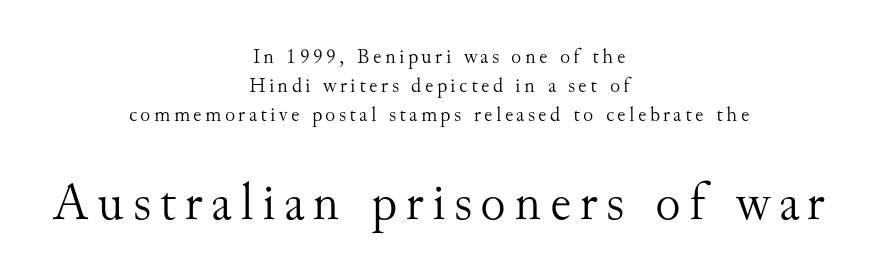
The image shows 53 px light serif type, upright; set centered, normal line spacing (1.39x), not underlined; the second (bottom) block is 2.52x larger; medium stroke contrast and a small x-height.
